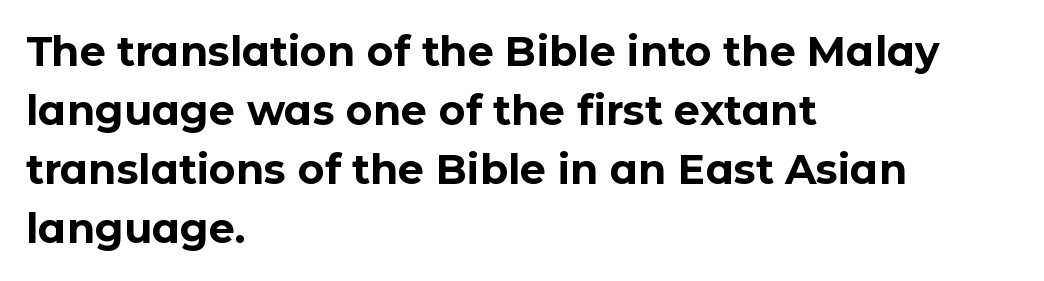
Q: Is the text bold? A: Yes.
Q: Is the text italic (slanted)? A: No, it is upright.
Q: Is the typeface a serif or a sans-serif typeface? A: Sans-serif.
Q: Is the text underlined? A: No.
Q: How is the paragraph aligned? A: Left-aligned.
Q: Is the spacing between letters normal or unusually wide? A: Normal.
Q: Is the spacing between lines tight, normal or loose? A: Normal.
Q: Width (condensed, normal, or wide)? A: Normal.
Q: Stroke contrast? A: Low.
Q: x-height? A: Medium.
Q: Monospaced? A: No.
